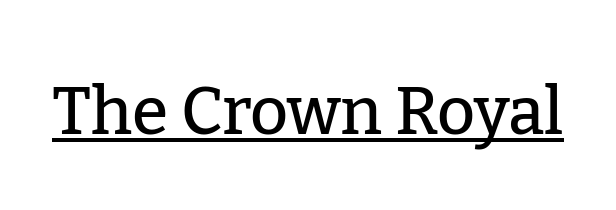
The image shows 66 px serif type, upright; set normal letter spacing, underlined; low stroke contrast and a medium x-height.
